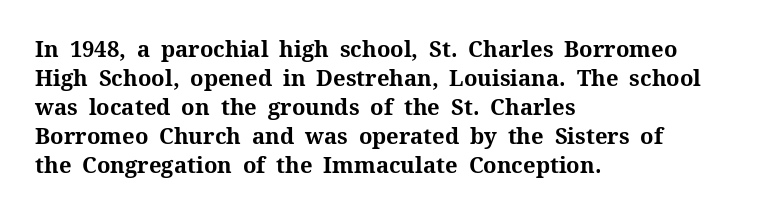
I'd describe the lettering as bold — thick and assertive. Line starts are locked; line ends wander. Nope, not italic — everything's standing straight. Only glyphs here, with clear space below each row.
